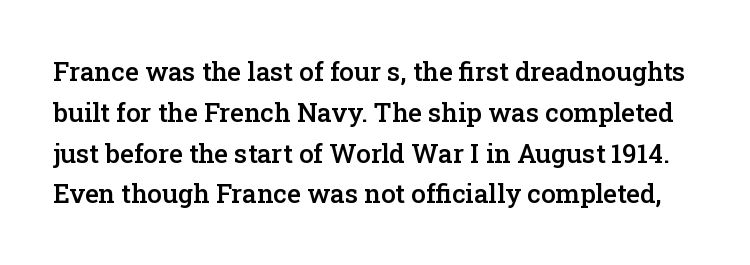
The image shows 26 px text type, upright; set normal line spacing (1.57x), normal letter spacing, not underlined.
